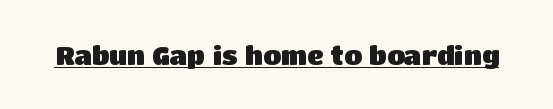
The image shows 26 px bold type, upright; set normal letter spacing, underlined.
